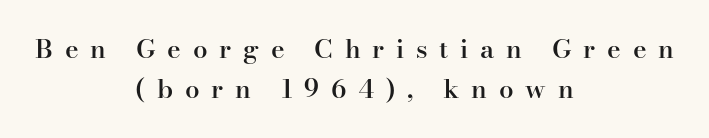
Evenly set lines give the paragraph a standard silhouette. A semibold gives these letters moderate extra thickness, short of bold. The passage is arranged like a title page — every line centered. Characters remain perfectly vertical along every line.
